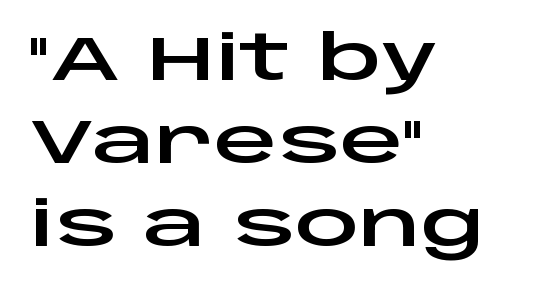
Q: Is the text italic (slanted)? A: No, it is upright.
Q: Is the typeface a serif or a sans-serif typeface? A: Sans-serif.
Q: Is the text underlined? A: No.
Q: How is the paragraph aligned? A: Left-aligned.
Q: Is the spacing between letters normal or unusually wide? A: Normal.
Q: Is the spacing between lines tight, normal or loose? A: Normal.
Q: Width (condensed, normal, or wide)? A: Wide.
Q: Stroke contrast? A: Low.
Q: x-height? A: Large.
Q: Monospaced? A: No.
